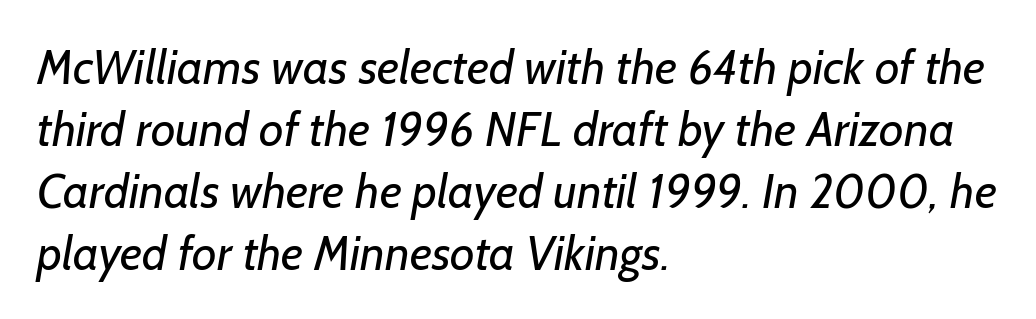
Q: Is the text bold? A: No.
Q: Is the typeface a serif or a sans-serif typeface? A: Sans-serif.
Q: Is the text underlined? A: No.
Q: How is the paragraph aligned? A: Left-aligned.
Q: Is the spacing between letters normal or unusually wide? A: Normal.
Q: Is the spacing between lines tight, normal or loose? A: Normal.
Q: Width (condensed, normal, or wide)? A: Normal.
Q: Stroke contrast? A: Low.
Q: x-height? A: Medium.
Q: Monospaced? A: No.
